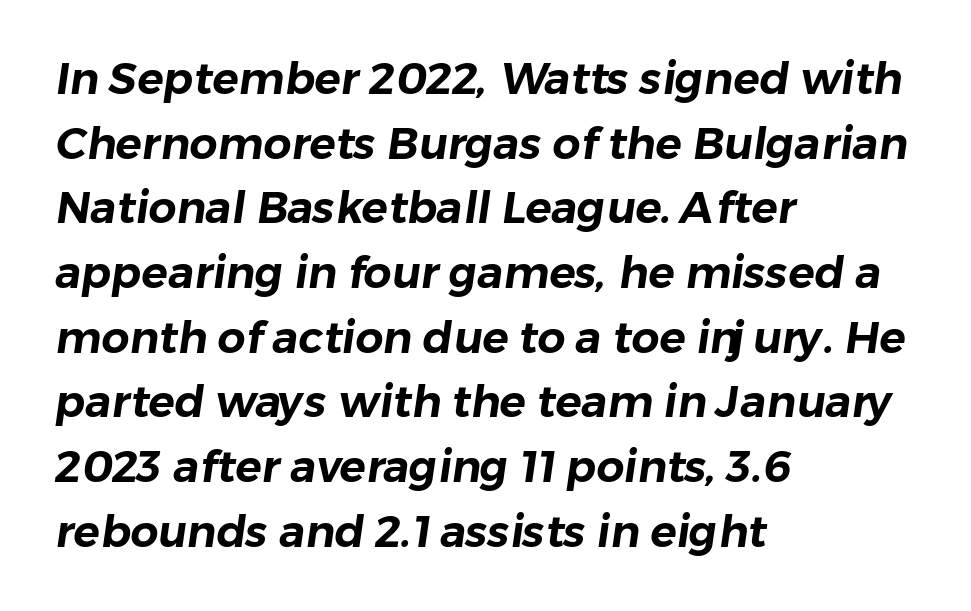
{"serif": "no", "width": "normal", "stroke_contrast": "low", "x_height": "medium", "monospaced": "no", "underline": "no", "align": "left", "line_spacing": "normal", "line_spacing_ratio": 1.47, "letter_spacing": "normal", "letter_spacing_em": 0.0, "glyph_px": 44}
